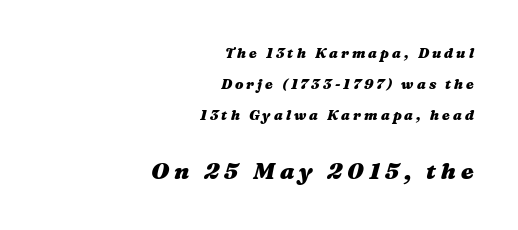
{"italic": "yes", "lean": "right", "slant_degrees": 16, "bold": "yes", "underline": "no", "align": "right", "line_spacing": "loose", "line_spacing_ratio": 2.23, "letter_spacing": "wide", "letter_spacing_em": 0.22, "larger_block": "second", "size_ratio": 1.64, "glyph_px": 23}
